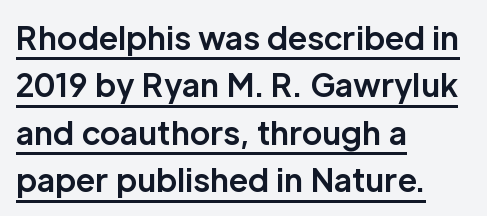
The rendering keeps characters at their native spacing. The rendering uses a moderate line-height, typical for paragraphs. Short and long lines alike share a common starting point at left. It's the straight-up-and-down kind of type.
